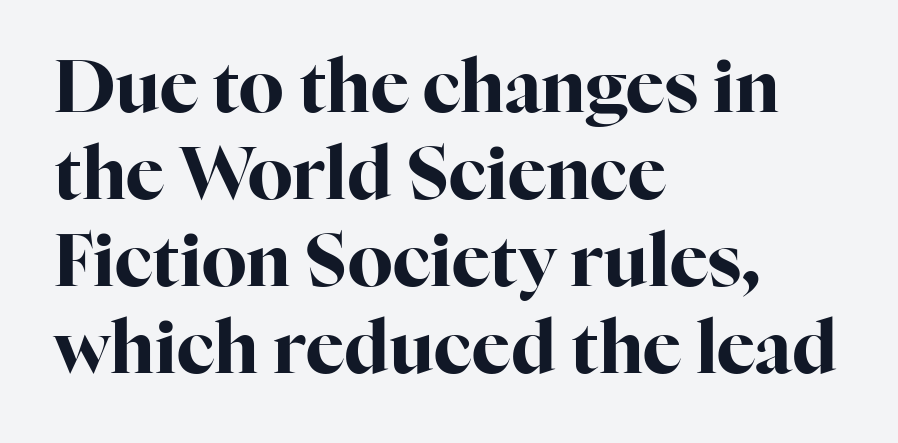
{"serif": "yes", "italic": "no", "bold": "yes", "weight": "bold", "width": "normal", "stroke_contrast": "high", "x_height": "medium", "monospaced": "no", "underline": "no", "align": "left", "line_spacing_ratio": 1.21, "letter_spacing": "normal", "letter_spacing_em": 0.0, "glyph_px": 72}
